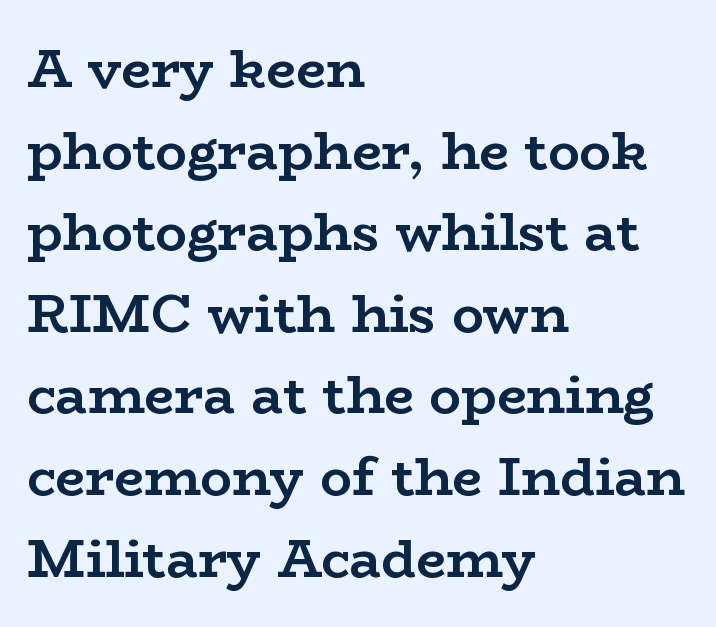
Q: Is the text bold? A: Yes.
Q: Is the text italic (slanted)? A: No, it is upright.
Q: Is the typeface a serif or a sans-serif typeface? A: Serif.
Q: Is the text underlined? A: No.
Q: How is the paragraph aligned? A: Left-aligned.
Q: Is the spacing between letters normal or unusually wide? A: Normal.
Q: Is the spacing between lines tight, normal or loose? A: Normal.
Q: Width (condensed, normal, or wide)? A: Wide.
Q: Stroke contrast? A: Low.
Q: x-height? A: Medium.
Q: Monospaced? A: No.
